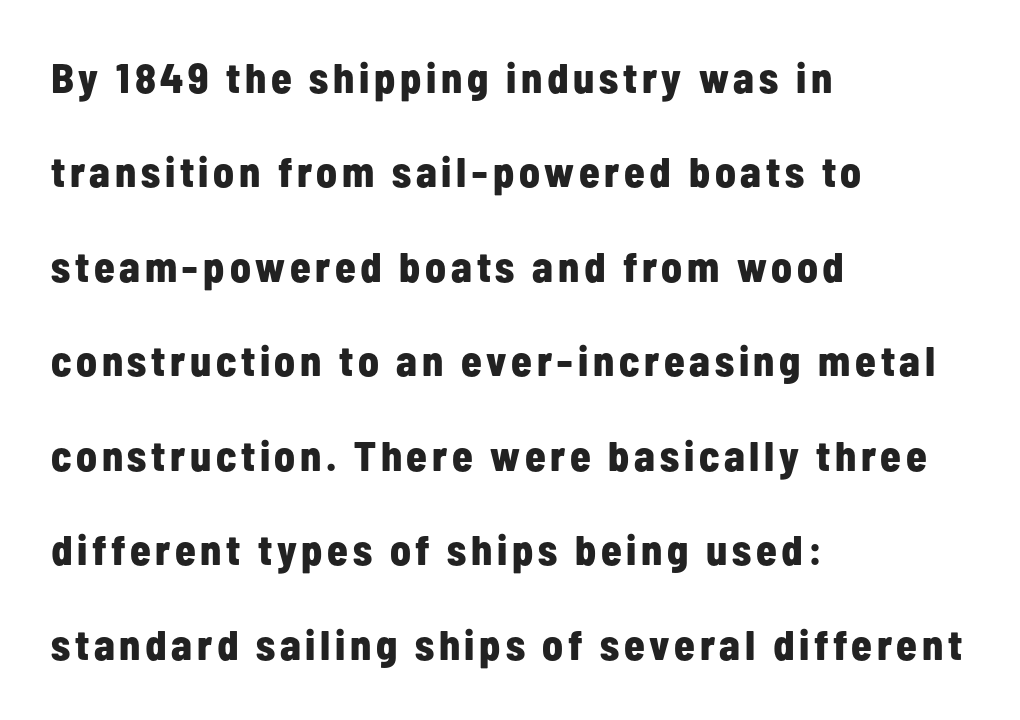
Loosely led — the rows are spread out. This rendering uses left alignment, leaving the right contour irregular. The type family on display is of the sans-serif kind. Varying glyph widths throughout — classic text-font behaviour. The letters stand upright; this is a roman face.
